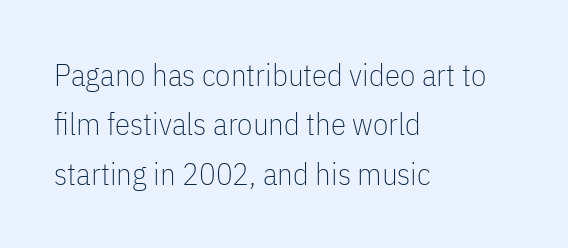
This rendering employs a face without finishing strokes, i.e., a sans-serif. Do the characters align in a grid? No, the font is proportional. These lines stack with their left ends in a neat column. The gaps between neighbouring characters are ordinary and unremarkable.
